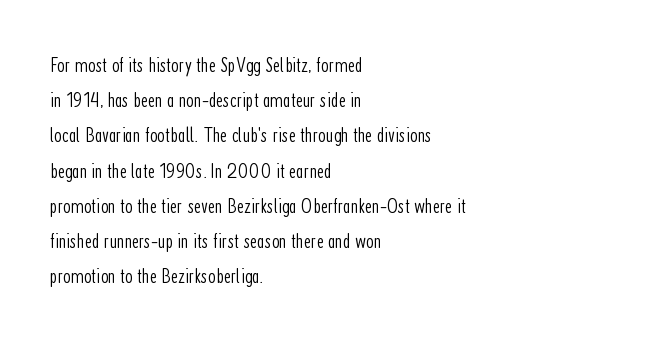
The image shows 22 px text type, upright; set left-aligned, normal line spacing (1.6x), normal letter spacing, not underlined.
